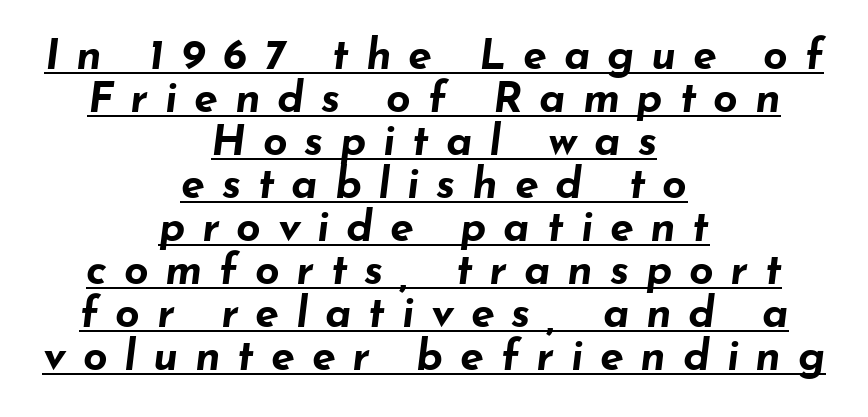
{"italic": "yes", "lean": "right", "slant_degrees": 7, "bold": "yes", "weight": "bold", "width": "wide", "stroke_contrast": "low", "x_height": "small", "monospaced": "no", "underline": "yes", "align": "center", "line_spacing": "tight", "line_spacing_ratio": 1.0, "letter_spacing": "wide", "letter_spacing_em": 0.39, "glyph_px": 43}
